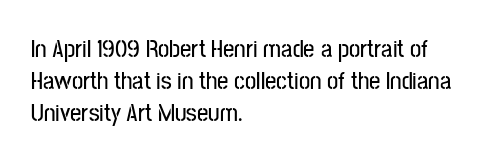
No italicization has been applied; the sample stays upright. This sample uses plain, unmodified letter spacing. Decoration check: the copy has no underline. The typesetter chose a ragged-right arrangement here. Interline gaps are of average width in this sample.
